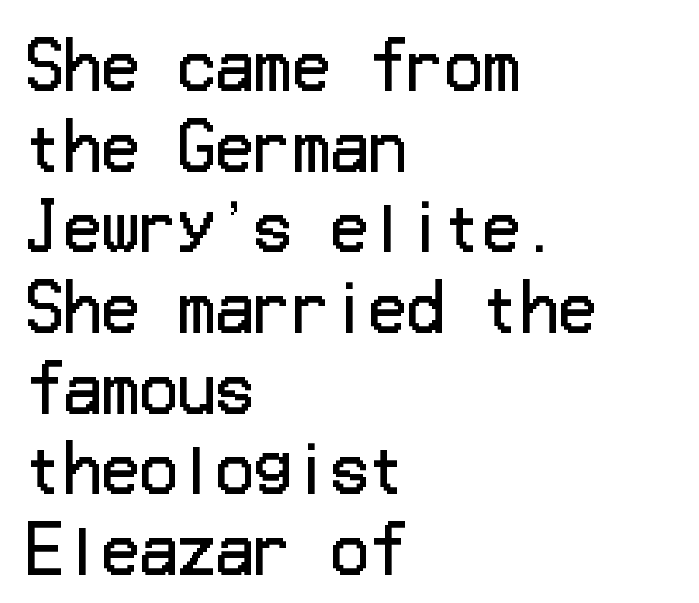
{"serif": "no", "italic": "no", "bold": "no", "weight": "regular", "width": "normal", "stroke_contrast": "low", "x_height": "medium", "underline": "no", "align": "left", "line_spacing": "normal", "line_spacing_ratio": 1.28, "letter_spacing": "normal", "letter_spacing_em": 0.0, "glyph_px": 63}
